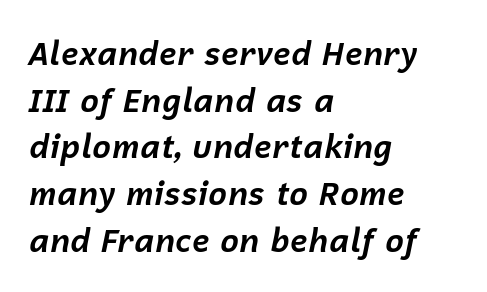
Look at the tracking — it's just the regular setting, nothing added. The rendering uses a moderate line-height, typical for paragraphs. The foot of each line stays bare and open. Short and long lines alike share a common starting point at left. Stroke thickness is high; the sample reads as a true bold. The face used here is proportionally spaced, like ordinary book or web type.
